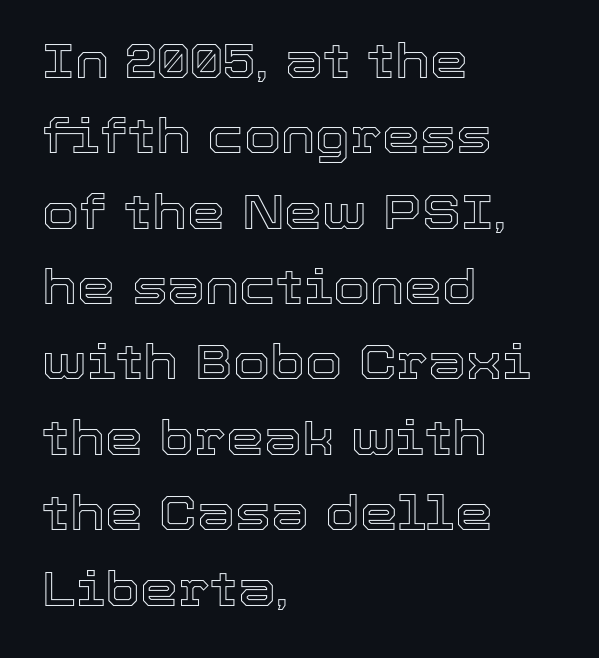
Q: Is the text italic (slanted)? A: No, it is upright.
Q: Is the text underlined? A: No.
Q: How is the paragraph aligned? A: Left-aligned.
Q: Is the spacing between letters normal or unusually wide? A: Normal.
Q: Is the spacing between lines tight, normal or loose? A: Normal.
Q: Width (condensed, normal, or wide)? A: Normal.
Q: x-height? A: Medium.
Q: Monospaced? A: No.
